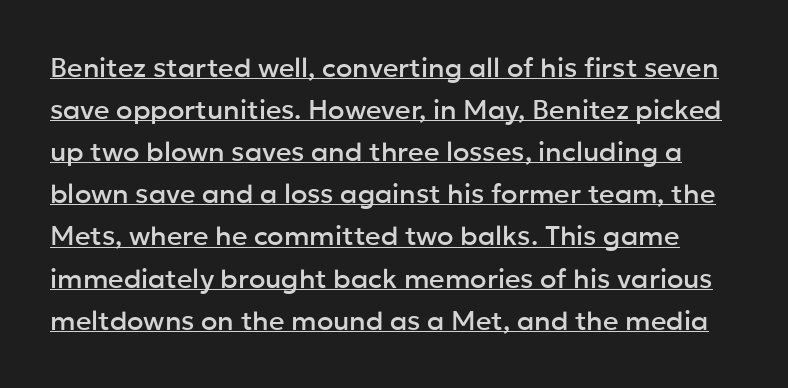
The image shows 27 px text type, upright; set normal line spacing (1.56x), normal letter spacing, underlined.
